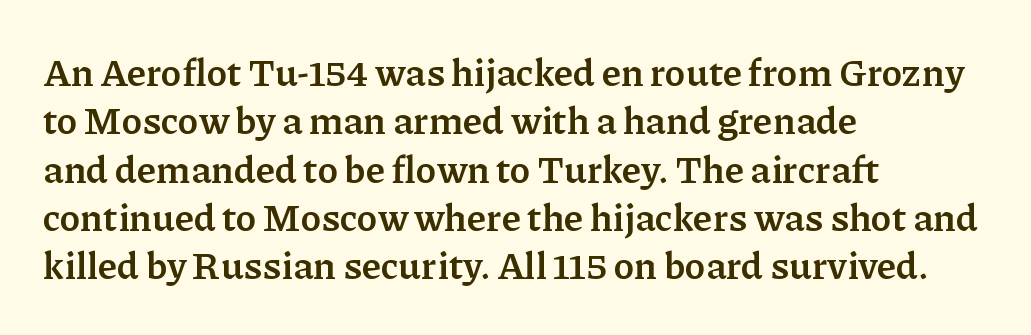
Q: Is the text bold? A: Yes.
Q: Is the text italic (slanted)? A: No, it is upright.
Q: Is the typeface a serif or a sans-serif typeface? A: Serif.
Q: Is the text underlined? A: No.
Q: How is the paragraph aligned? A: Left-aligned.
Q: Is the spacing between letters normal or unusually wide? A: Normal.
Q: Is the spacing between lines tight, normal or loose? A: Normal.
Q: Width (condensed, normal, or wide)? A: Normal.
Q: Stroke contrast? A: Low.
Q: x-height? A: Medium.
Q: Monospaced? A: No.
